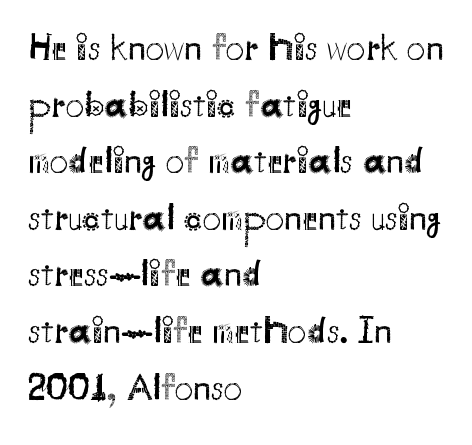
{"serif": "no", "italic": "no", "bold": "no", "weight": "regular", "width": "normal", "stroke_contrast": "medium", "x_height": "small", "monospaced": "no", "underline": "no", "align": "left", "line_spacing": "normal", "line_spacing_ratio": 1.53, "letter_spacing": "normal", "letter_spacing_em": 0.0, "glyph_px": 37}
